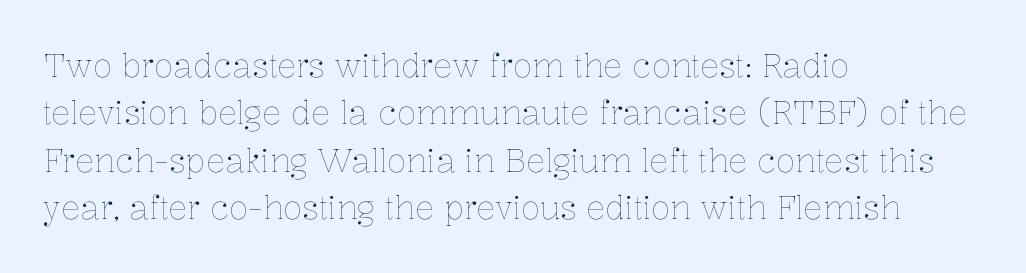
Q: Is the text bold? A: No.
Q: Is the text italic (slanted)? A: No, it is upright.
Q: Is the text underlined? A: No.
Q: How is the paragraph aligned? A: Left-aligned.
Q: Is the spacing between letters normal or unusually wide? A: Normal.
Q: Is the spacing between lines tight, normal or loose? A: Normal.
Q: Width (condensed, normal, or wide)? A: Normal.
Q: Stroke contrast? A: Low.
Q: x-height? A: Medium.
Q: Monospaced? A: No.
